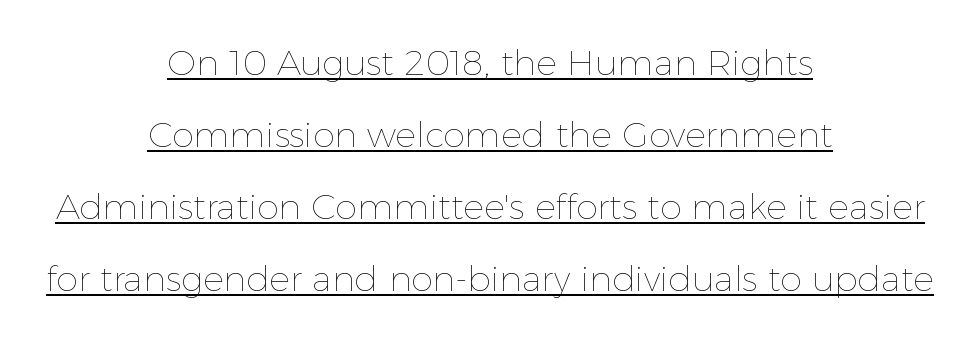
{"italic": "no", "bold": "no", "weight": "thin", "width": "normal", "x_height": "medium", "monospaced": "no", "underline": "yes", "align": "center", "line_spacing": "loose", "line_spacing_ratio": 2.06, "letter_spacing": "normal", "letter_spacing_em": 0.0, "glyph_px": 35}
